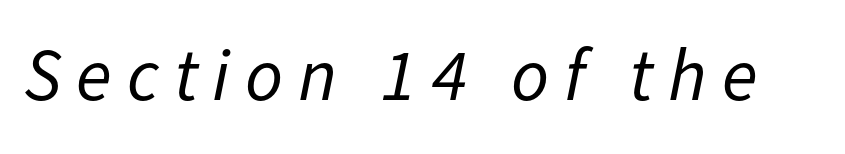
Q: Is the text bold? A: No.
Q: Is the text italic (slanted)? A: Yes, it leans right by about 11 degrees.
Q: Is the text underlined? A: No.
Q: Is the spacing between letters normal or unusually wide? A: Unusually wide.
Q: Width (condensed, normal, or wide)? A: Normal.
Q: Stroke contrast? A: Low.
Q: x-height? A: Medium.
Q: Monospaced? A: No.
